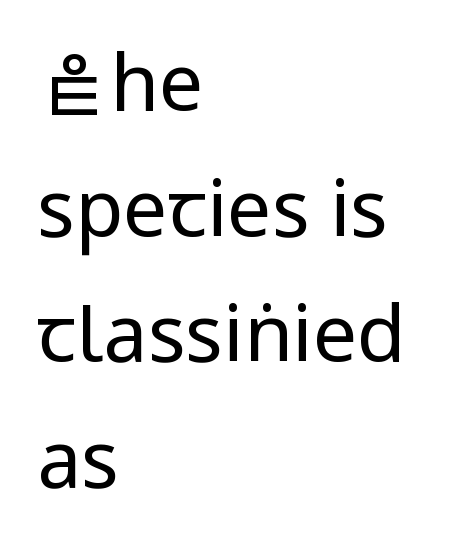
Q: Is the text bold? A: No.
Q: Is the text italic (slanted)? A: No, it is upright.
Q: Is the typeface a serif or a sans-serif typeface? A: Sans-serif.
Q: Is the text underlined? A: No.
Q: How is the paragraph aligned? A: Left-aligned.
Q: Is the spacing between letters normal or unusually wide? A: Normal.
Q: Is the spacing between lines tight, normal or loose? A: Normal.
Q: Width (condensed, normal, or wide)? A: Condensed.
Q: Stroke contrast? A: Low.
Q: x-height? A: Large.
Q: Monospaced? A: No.
